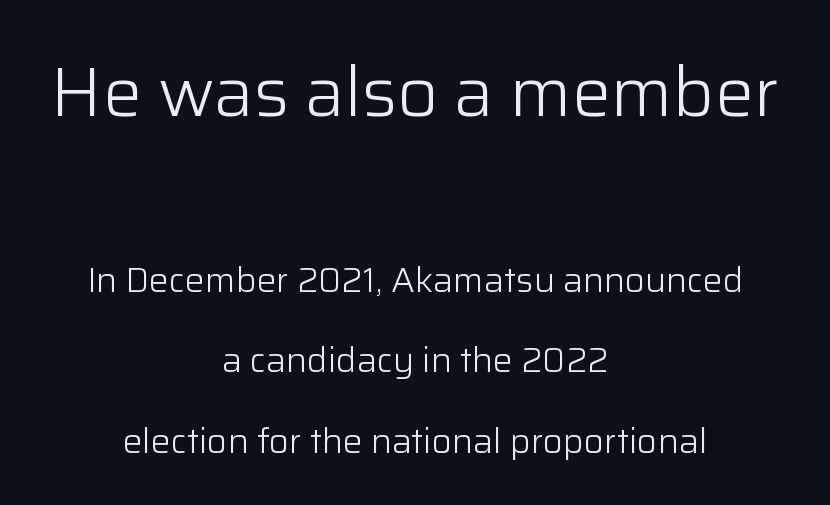
This sample trades compactness for vertical openness between lines. This is the regular roman posture of the typeface. Glyph-to-glyph distance matches everyday printed text. Stem width sits at or under what a default text font uses.
